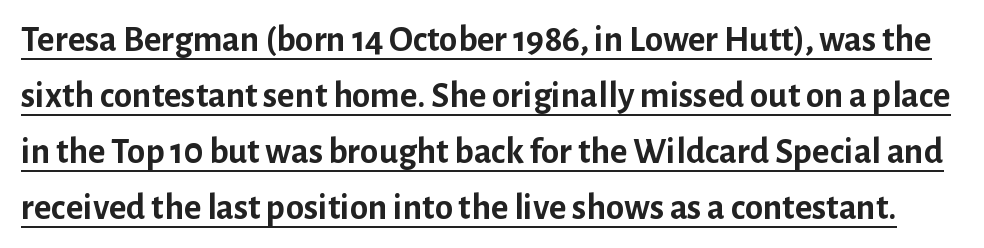
{"serif": "no", "italic": "no", "bold": "yes", "weight": "semibold", "width": "normal", "stroke_contrast": "low", "x_height": "medium", "monospaced": "no", "underline": "yes", "line_spacing": "normal", "line_spacing_ratio": 1.51, "letter_spacing": "normal", "letter_spacing_em": 0.0, "glyph_px": 37}
